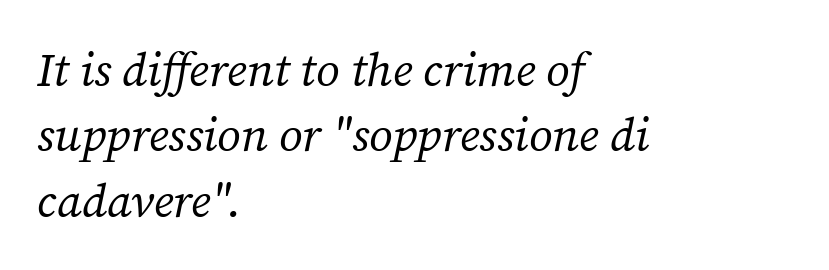
Q: Is the text bold? A: No.
Q: Is the text italic (slanted)? A: Yes, it leans right by about 12 degrees.
Q: Is the typeface a serif or a sans-serif typeface? A: Serif.
Q: Is the text underlined? A: No.
Q: How is the paragraph aligned? A: Left-aligned.
Q: Is the spacing between letters normal or unusually wide? A: Normal.
Q: Is the spacing between lines tight, normal or loose? A: Normal.
Q: Width (condensed, normal, or wide)? A: Normal.
Q: Stroke contrast? A: Medium.
Q: x-height? A: Medium.
Q: Monospaced? A: No.
